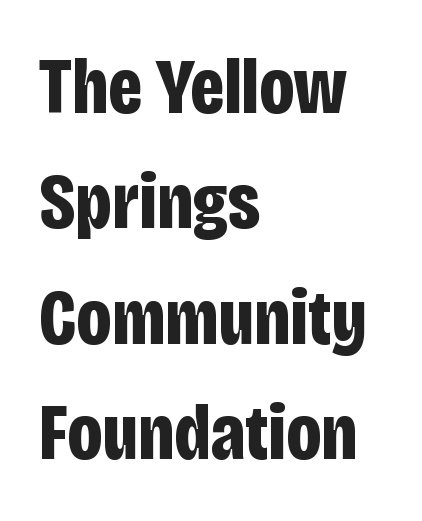
The image shows 79 px bold, condensed sans-serif type, upright; set left-aligned, normal line spacing (1.46x), normal letter spacing, not underlined; low stroke contrast and a large x-height.
